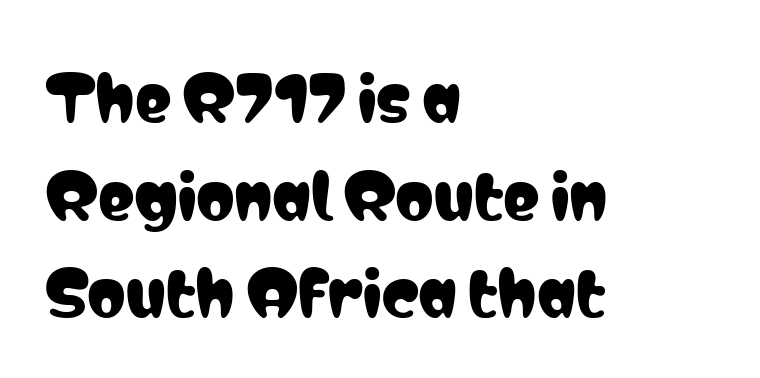
{"serif": "no", "italic": "no", "width": "condensed", "stroke_contrast": "low", "x_height": "medium", "monospaced": "no", "underline": "no", "align": "left", "line_spacing": "normal", "line_spacing_ratio": 1.6, "letter_spacing": "normal", "letter_spacing_em": 0.0, "glyph_px": 61}
